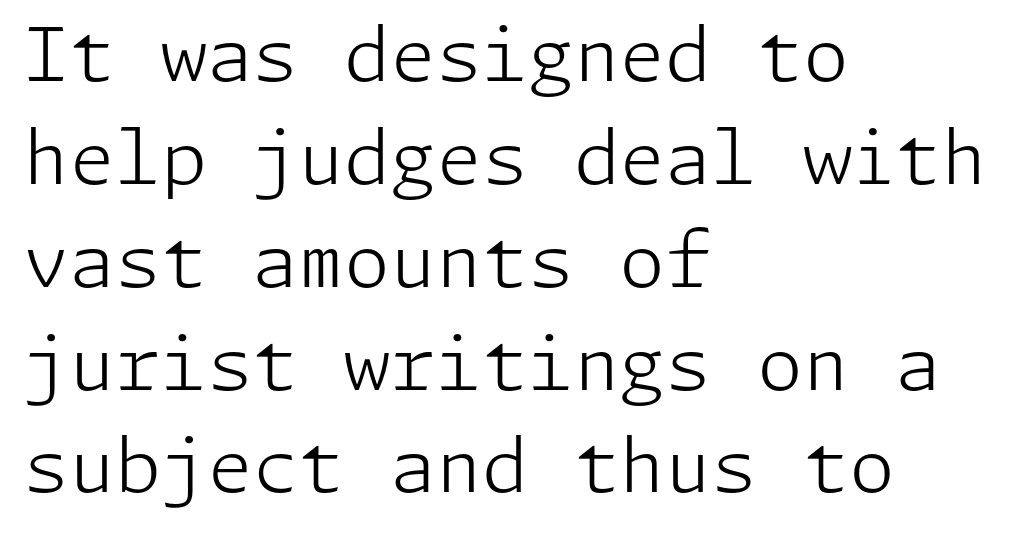
Rows of type keep a routine distance in the vertical direction. Observe the ordinary spacing: letters are neighbours, not strangers. Rendered with straight, roman letterforms. The passage shown is not bold in any degree.
